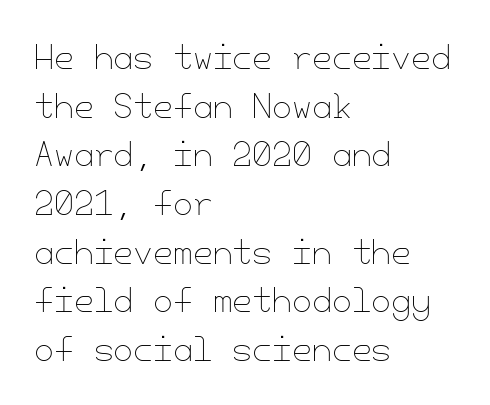
{"italic": "no", "bold": "no", "weight": "thin", "width": "normal", "stroke_contrast": "low", "x_height": "small", "underline": "no", "align": "left", "line_spacing": "normal", "line_spacing_ratio": 1.52, "letter_spacing": "normal", "letter_spacing_em": 0.0, "glyph_px": 32}
